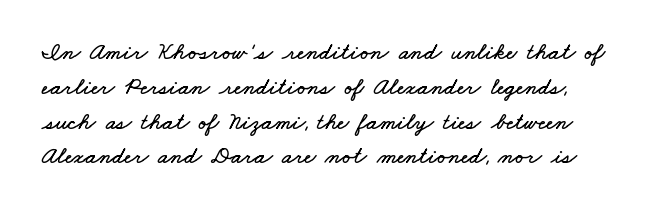
The image shows 24 px text type; set normal line spacing (1.45x), normal letter spacing, not underlined.
